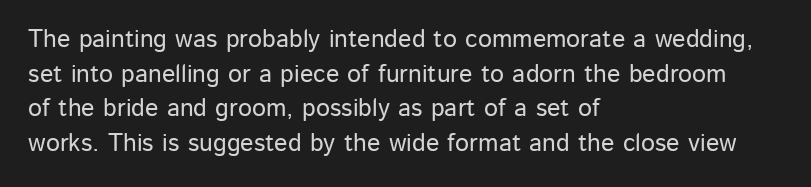
{"italic": "no", "underline": "no", "align": "left", "line_spacing": "normal", "line_spacing_ratio": 1.39, "letter_spacing": "normal", "letter_spacing_em": 0.0, "glyph_px": 25}
